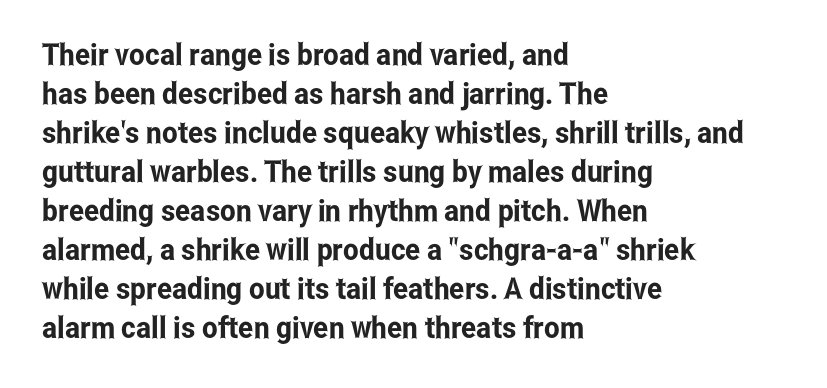
The image shows 30 px condensed sans-serif type, upright; set left-aligned, normal line spacing (1.3x), normal letter spacing, not underlined; low stroke contrast and a medium x-height.
